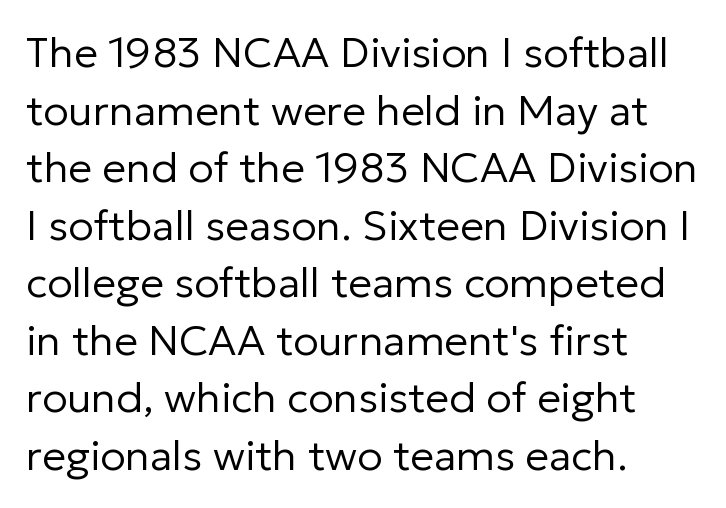
Q: Is the text bold? A: No.
Q: Is the text italic (slanted)? A: No, it is upright.
Q: Is the typeface a serif or a sans-serif typeface? A: Sans-serif.
Q: Is the text underlined? A: No.
Q: How is the paragraph aligned? A: Left-aligned.
Q: Is the spacing between letters normal or unusually wide? A: Normal.
Q: Is the spacing between lines tight, normal or loose? A: Normal.
Q: Width (condensed, normal, or wide)? A: Normal.
Q: Stroke contrast? A: Low.
Q: x-height? A: Medium.
Q: Monospaced? A: No.
